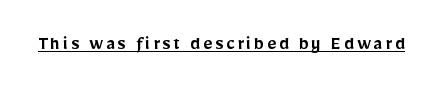
The image shows 20 px text type, upright; set underlined.
